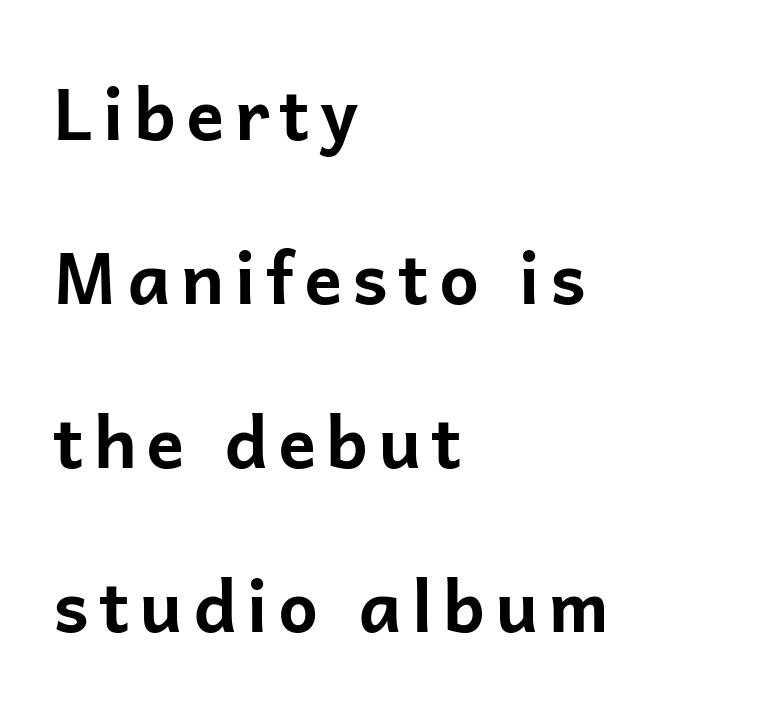
{"serif": "no", "italic": "no", "bold": "yes", "weight": "bold", "width": "normal", "stroke_contrast": "low", "x_height": "medium", "monospaced": "no", "underline": "no", "align": "left", "line_spacing": "loose", "line_spacing_ratio": 2.31, "glyph_px": 71}
